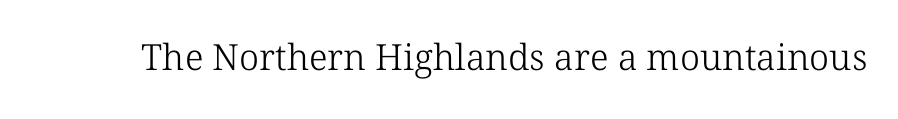
Compared with a typical body face, this is equally light or lighter still. Standard letterfit; no display-style spreading of the glyphs. A bare baseline throughout the passage. A serif font was chosen for this passage.
